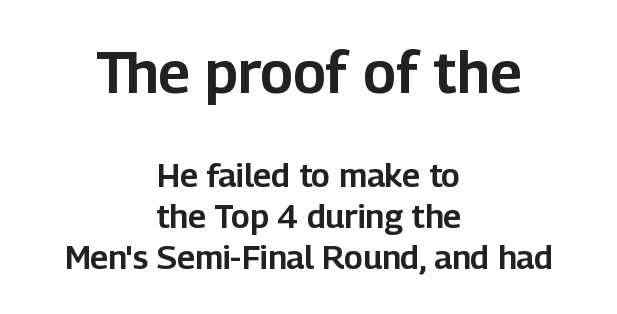
The image shows 58 px sans-serif type, upright; set centered, normal line spacing (1.25x), normal letter spacing, not underlined; the first (top) block is 1.76x larger; low stroke contrast and a medium x-height.
